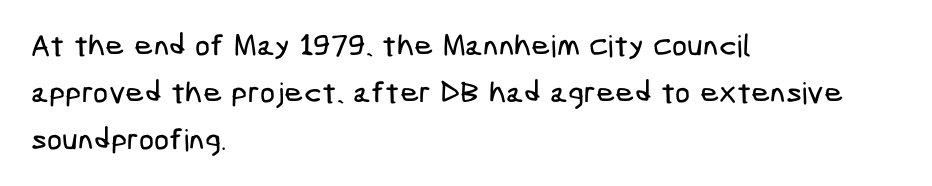
Q: Is the typeface a serif or a sans-serif typeface? A: Sans-serif.
Q: Is the text underlined? A: No.
Q: How is the paragraph aligned? A: Left-aligned.
Q: Is the spacing between letters normal or unusually wide? A: Normal.
Q: Is the spacing between lines tight, normal or loose? A: Normal.
Q: Width (condensed, normal, or wide)? A: Condensed.
Q: Stroke contrast? A: Low.
Q: x-height? A: Medium.
